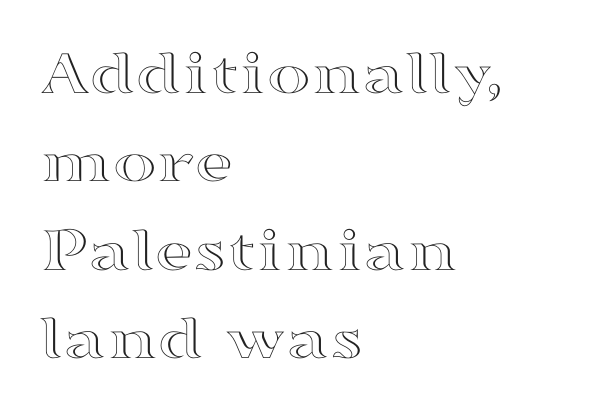
Q: Is the text italic (slanted)? A: No, it is upright.
Q: Is the text underlined? A: No.
Q: How is the paragraph aligned? A: Left-aligned.
Q: Is the spacing between letters normal or unusually wide? A: Normal.
Q: Is the spacing between lines tight, normal or loose? A: Normal.
Q: Width (condensed, normal, or wide)? A: Wide.
Q: x-height? A: Medium.
Q: Monospaced? A: No.
